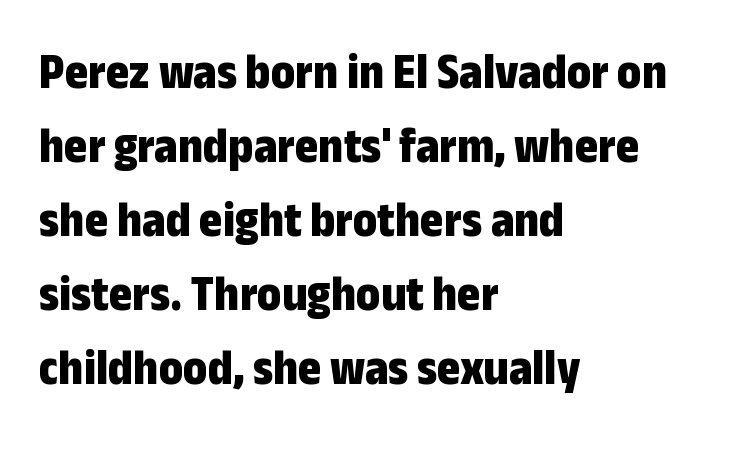
{"serif": "no", "italic": "no", "bold": "yes", "weight": "bold", "width": "condensed", "stroke_contrast": "low", "x_height": "medium", "monospaced": "no", "underline": "no", "align": "left", "line_spacing": "normal", "line_spacing_ratio": 1.48, "letter_spacing": "normal", "letter_spacing_em": 0.0, "glyph_px": 50}
